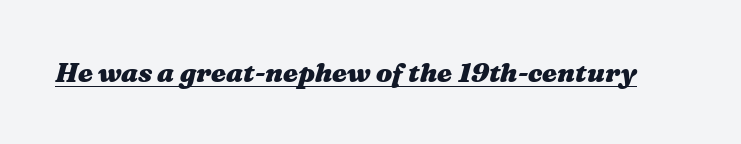
Q: Is the text bold? A: Yes.
Q: Is the text italic (slanted)? A: Yes, it leans right by about 16 degrees.
Q: Is the text underlined? A: Yes.
Q: Is the spacing between letters normal or unusually wide? A: Normal.
